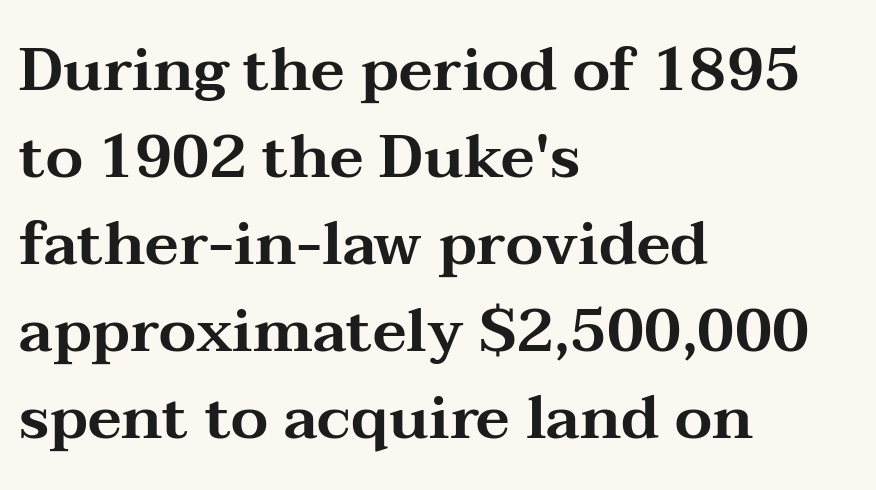
A typesetter would mark this as roman, not italic. In CSS terms this would be text-align: left. Honestly, the row spacing looks completely unremarkable. Decoration check: the copy has no underline.
